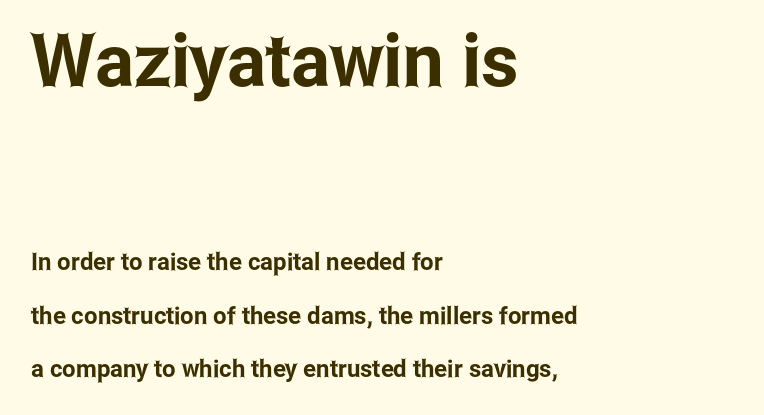
The image shows 73 px condensed sans-serif type, upright; set left-aligned, loose line spacing (2.23x), normal letter spacing, not underlined; the first (top) block is 3.04x larger; low stroke contrast and a medium x-height.
